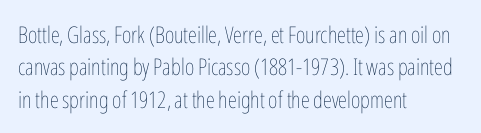
The tracking reads as untouched default to a designer's eye. Layout note: lines flush left. Students, observe: this is what conventionally led text looks like. Underline: absent.
